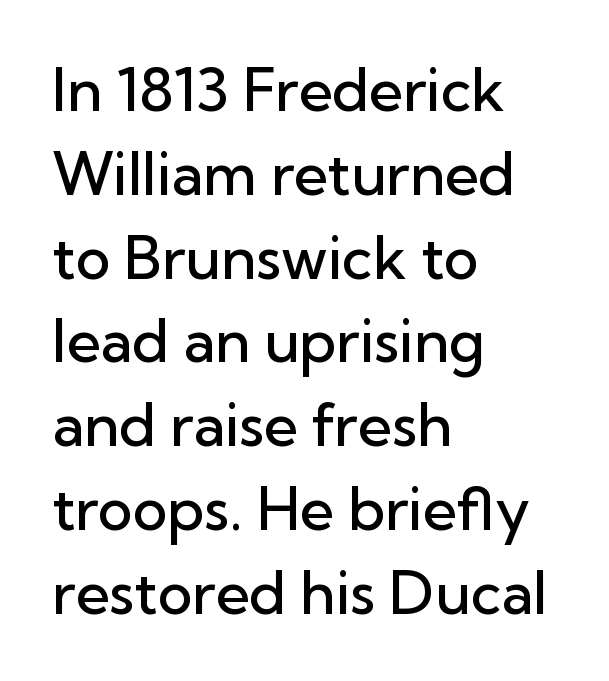
{"serif": "no", "italic": "no", "bold": "semi", "weight": "semibold", "width": "normal", "stroke_contrast": "low", "x_height": "medium", "monospaced": "no", "underline": "no", "align": "left", "line_spacing": "normal", "line_spacing_ratio": 1.42, "letter_spacing": "normal", "letter_spacing_em": 0.0, "glyph_px": 59}
